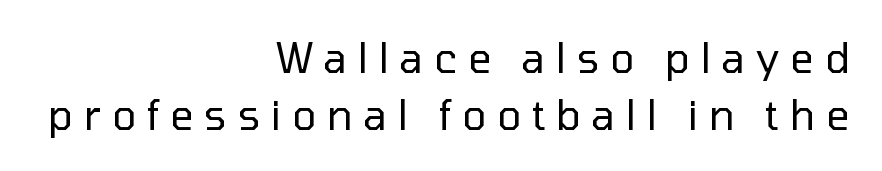
{"serif": "no", "italic": "no", "bold": "no", "weight": "regular", "width": "normal", "stroke_contrast": "low", "x_height": "medium", "monospaced": "no", "underline": "no", "align": "right", "line_spacing": "normal", "line_spacing_ratio": 1.39, "letter_spacing": "wide", "letter_spacing_em": 0.26, "glyph_px": 41}
